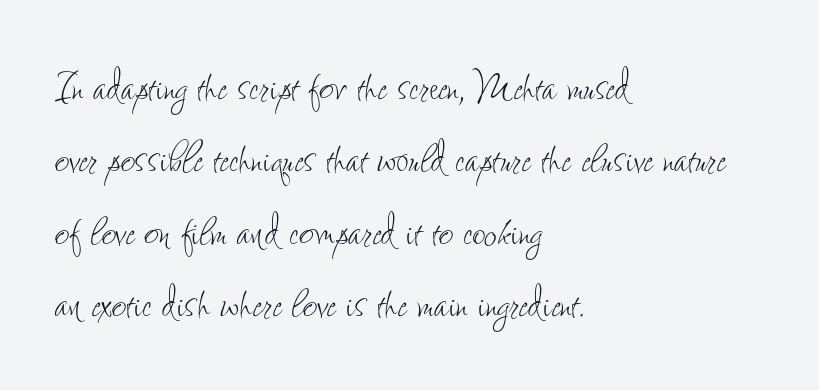
{"bold": "no", "weight": "thin", "width": "condensed", "stroke_contrast": "low", "x_height": "small", "monospaced": "no", "underline": "no", "align": "left", "line_spacing": "normal", "line_spacing_ratio": 1.42, "letter_spacing": "normal", "letter_spacing_em": 0.0, "glyph_px": 51}
